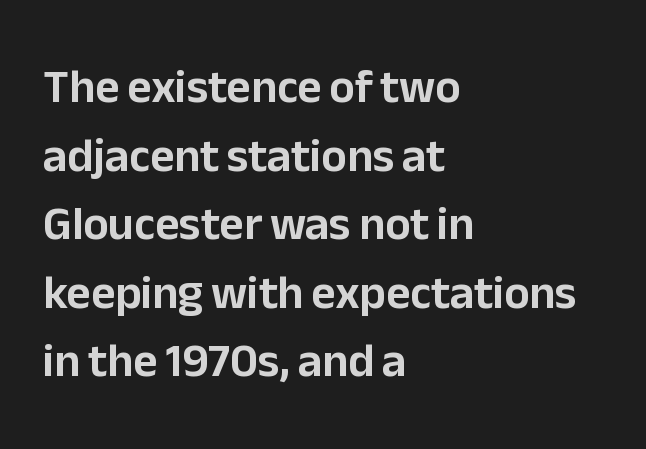
{"serif": "no", "italic": "no", "width": "normal", "stroke_contrast": "low", "x_height": "medium", "monospaced": "no", "underline": "no", "align": "left", "line_spacing": "normal", "line_spacing_ratio": 1.46, "letter_spacing": "normal", "letter_spacing_em": 0.0, "glyph_px": 47}
